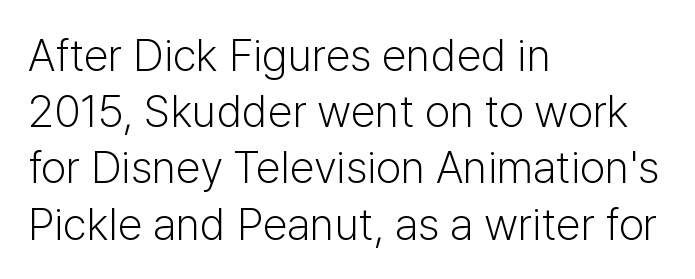
{"serif": "no", "italic": "no", "bold": "no", "weight": "light", "width": "normal", "stroke_contrast": "low", "x_height": "medium", "monospaced": "no", "underline": "no", "align": "left", "line_spacing": "normal", "line_spacing_ratio": 1.25, "letter_spacing": "normal", "letter_spacing_em": 0.0, "glyph_px": 45}
